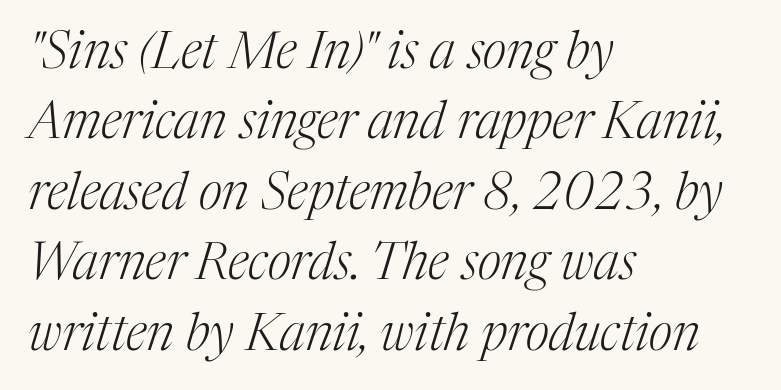
Observe the lean: these are italic letterforms. The rendering anchors every line to the left-hand side. You could not count columns in this text — the font is proportionally spaced. Just letters on the line, the space beneath them empty.
